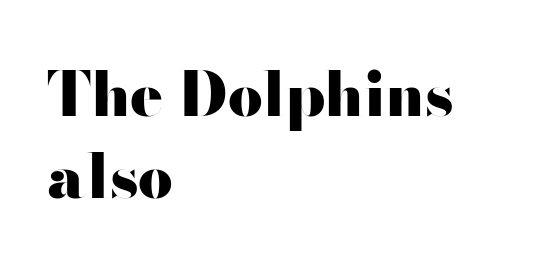
The image shows 61 px heavy, wide type, upright; set left-aligned, normal line spacing (1.35x), normal letter spacing, not underlined; high stroke contrast and a small x-height.
